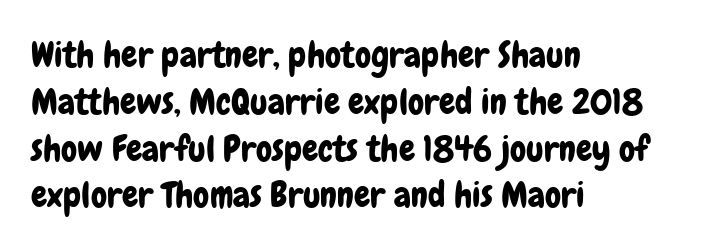
The image shows 36 px condensed sans-serif type, upright; set left-aligned, normal line spacing (1.3x), normal letter spacing, not underlined; low stroke contrast and a medium x-height.
